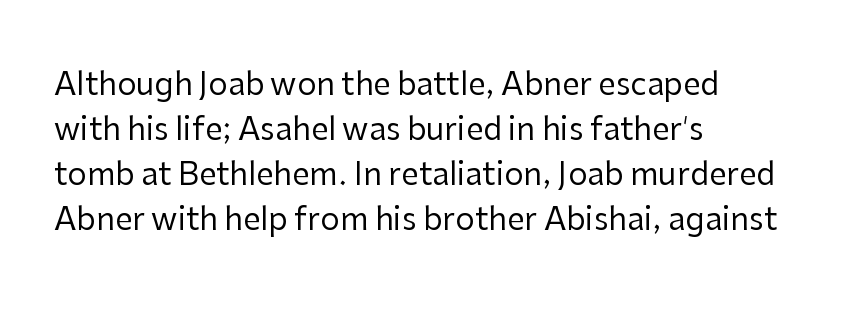
Q: Is the text bold? A: No.
Q: Is the text italic (slanted)? A: No, it is upright.
Q: Is the typeface a serif or a sans-serif typeface? A: Sans-serif.
Q: Is the text underlined? A: No.
Q: How is the paragraph aligned? A: Left-aligned.
Q: Is the spacing between letters normal or unusually wide? A: Normal.
Q: Is the spacing between lines tight, normal or loose? A: Normal.
Q: Width (condensed, normal, or wide)? A: Normal.
Q: Stroke contrast? A: Low.
Q: x-height? A: Medium.
Q: Monospaced? A: No.
